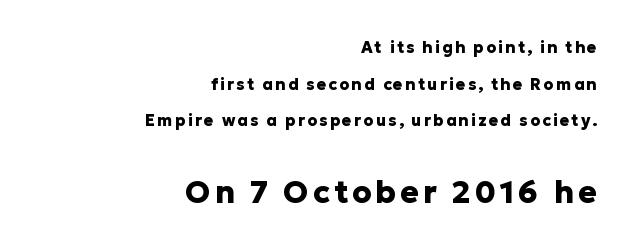
The image shows 31 px heavy sans-serif type, upright; set right-aligned, loose line spacing (2.29x), not underlined; the second (bottom) block is 1.94x larger; low stroke contrast and a medium x-height.
